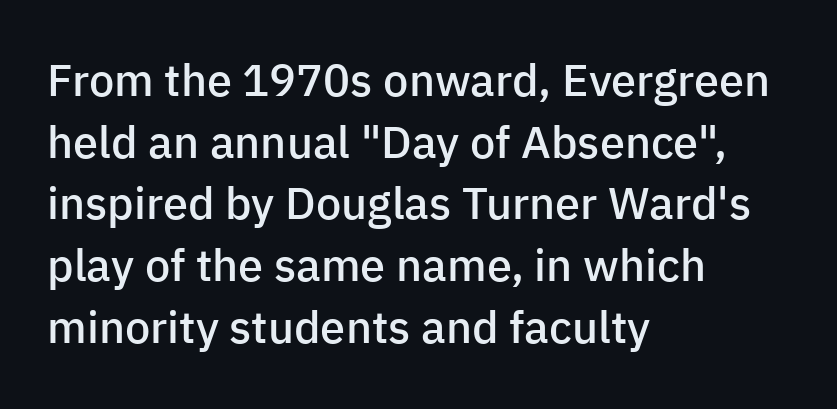
The image shows 45 px semibold sans-serif type, upright; set left-aligned, normal line spacing (1.37x), normal letter spacing, not underlined; low stroke contrast and a medium x-height.
